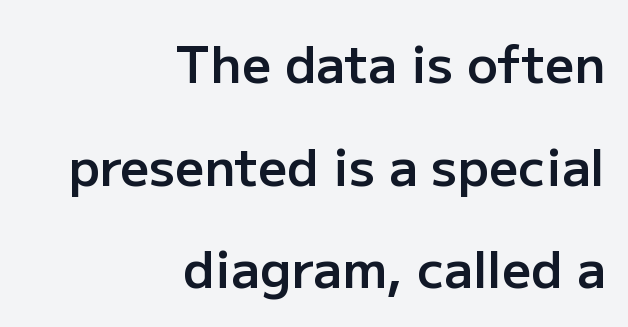
{"serif": "no", "italic": "no", "bold": "semi", "weight": "semibold", "width": "normal", "stroke_contrast": "low", "x_height": "medium", "monospaced": "no", "underline": "no", "align": "right", "line_spacing": "loose", "line_spacing_ratio": 2.01, "letter_spacing": "normal", "letter_spacing_em": 0.0, "glyph_px": 51}
